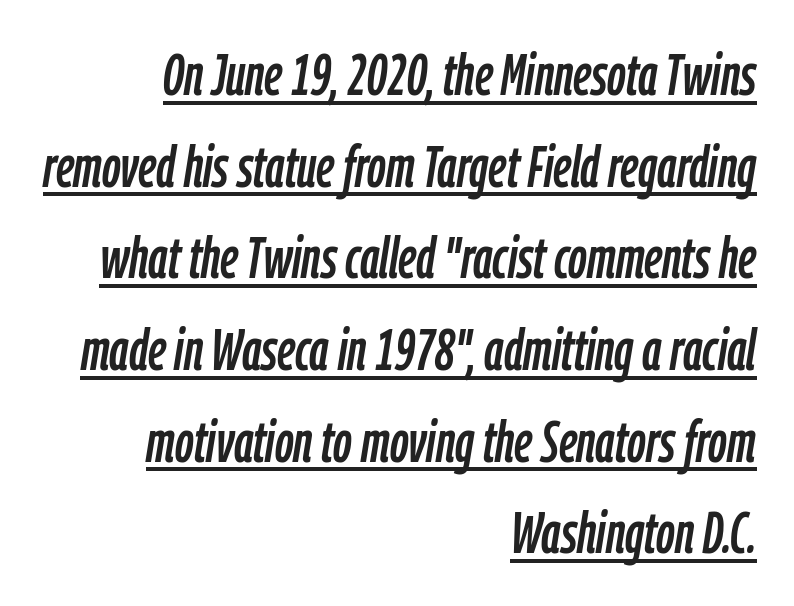
Q: Is the text italic (slanted)? A: Yes, it leans right by about 9 degrees.
Q: Is the text underlined? A: Yes.
Q: How is the paragraph aligned? A: Right-aligned.
Q: Is the spacing between letters normal or unusually wide? A: Normal.
Q: Is the spacing between lines tight, normal or loose? A: Normal.
Q: Width (condensed, normal, or wide)? A: Condensed.
Q: Stroke contrast? A: Low.
Q: x-height? A: Medium.
Q: Monospaced? A: No.
